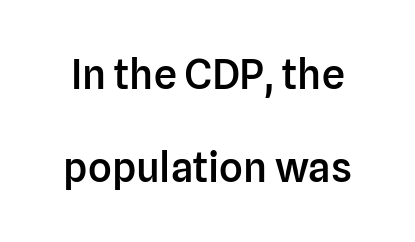
The image shows 41 px semibold sans-serif type, upright; set loose line spacing (2.28x), normal letter spacing, not underlined; low stroke contrast and a medium x-height.
